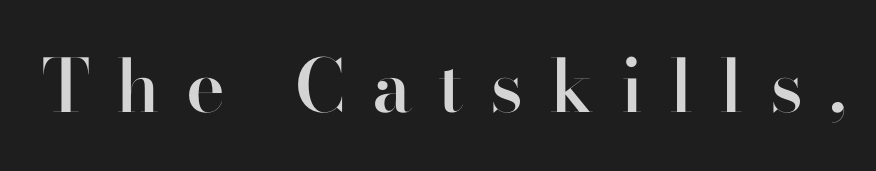
{"serif": "no", "italic": "no", "bold": "semi", "weight": "semibold", "width": "normal", "stroke_contrast": "high", "x_height": "small", "monospaced": "no", "underline": "no", "letter_spacing": "wide", "letter_spacing_em": 0.36, "glyph_px": 73}
